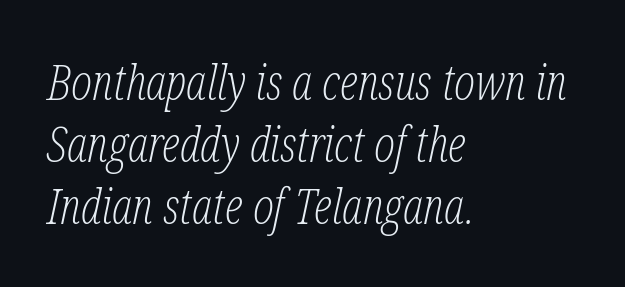
{"serif": "yes", "italic": "yes", "lean": "right", "slant_degrees": 12, "bold": "no", "weight": "light", "width": "condensed", "stroke_contrast": "low", "x_height": "medium", "monospaced": "no", "underline": "no", "align": "left", "line_spacing": "normal", "line_spacing_ratio": 1.27, "letter_spacing": "normal", "letter_spacing_em": 0.0, "glyph_px": 49}
